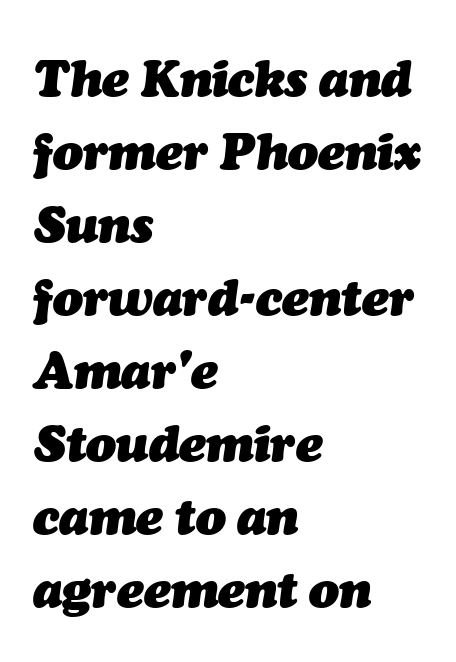
The image shows 50 px heavy type, italic (leaning right); set left-aligned, normal line spacing (1.46x), normal letter spacing, not underlined; medium stroke contrast and a medium x-height.
